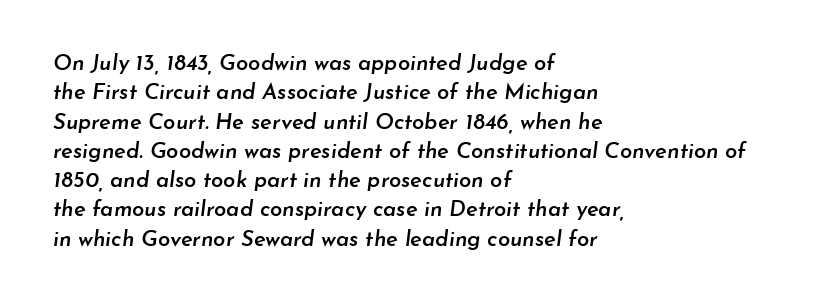
Q: Is the text bold? A: Semi-bold.
Q: Is the text italic (slanted)? A: Yes, it leans right by about 7 degrees.
Q: Is the text underlined? A: No.
Q: How is the paragraph aligned? A: Left-aligned.
Q: Is the spacing between letters normal or unusually wide? A: Normal.
Q: Is the spacing between lines tight, normal or loose? A: Normal.
